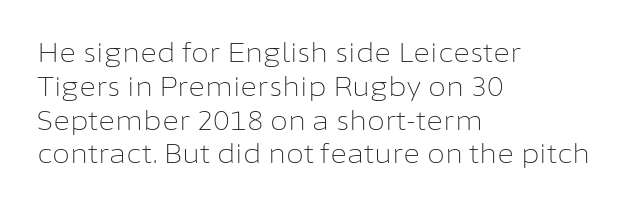
The image shows 26 px text type, upright; set left-aligned, normal line spacing (1.3x), normal letter spacing, not underlined.
